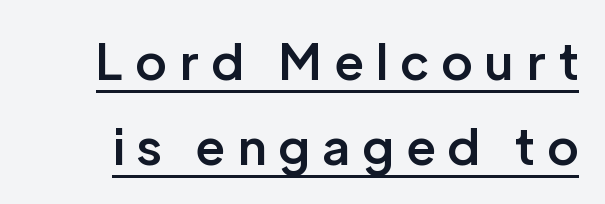
The image shows 49 px semibold sans-serif type, upright; set line spacing 1.74x, unusually wide letter spacing (+0.27 em), underlined; low stroke contrast and a medium x-height.
